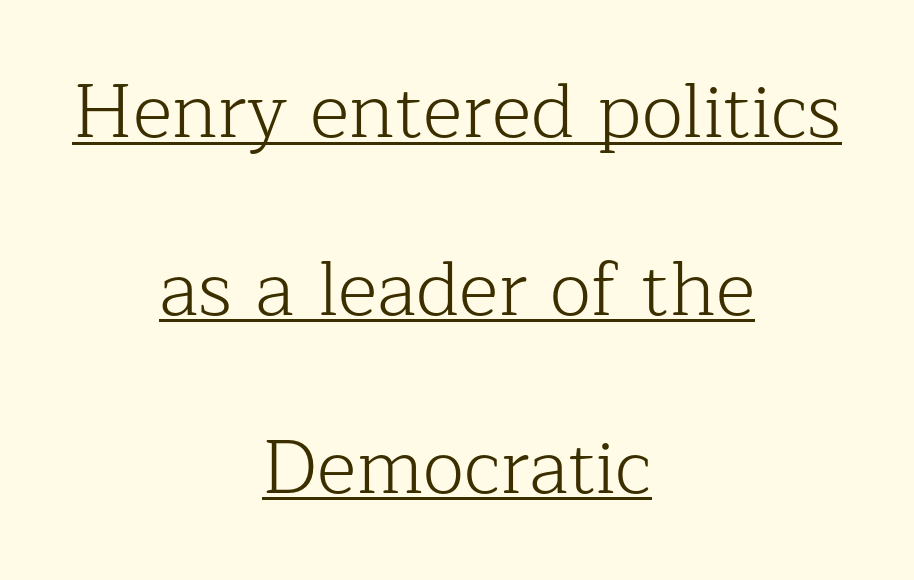
{"serif": "yes", "italic": "no", "bold": "no", "weight": "light", "width": "normal", "stroke_contrast": "low", "x_height": "medium", "monospaced": "no", "underline": "yes", "align": "center", "line_spacing": "loose", "line_spacing_ratio": 2.34, "letter_spacing": "normal", "letter_spacing_em": 0.0, "glyph_px": 76}
